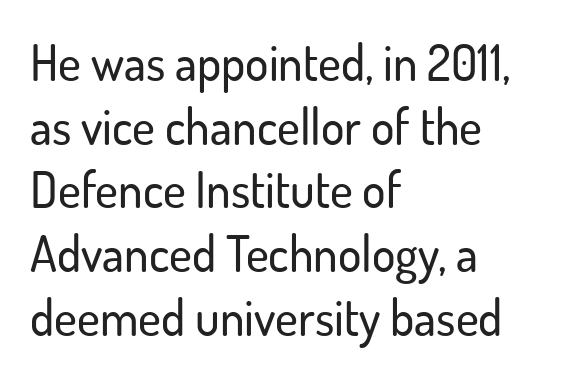
Casual observation: everything's shoved over to the left. Descender tails drop into unmarked territory. When letters stand straight like this, we call the style roman or upright. Letter spacing: default. Font category for this specimen: sans-serif. The vertical gap from one line to the next is medium.
